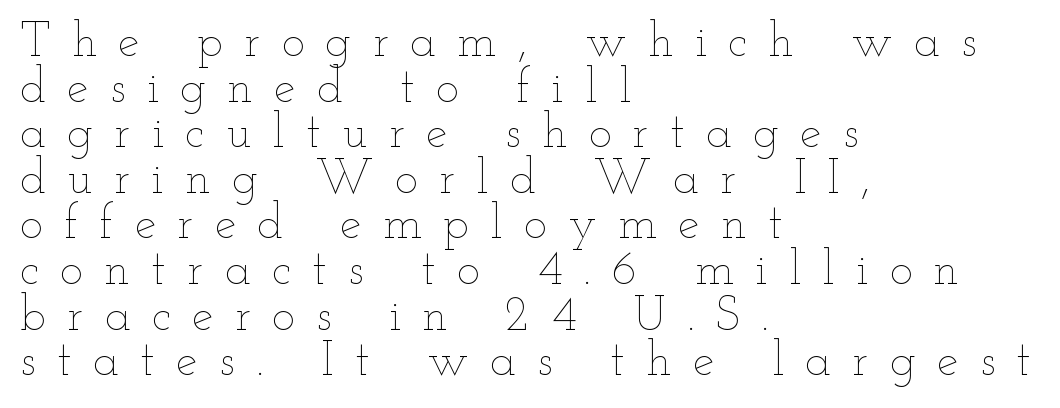
The image shows 48 px thin, wide type, upright; set left-aligned, tight line spacing (0.95x), unusually wide letter spacing (+0.45 em), not underlined; low stroke contrast and a small x-height.
